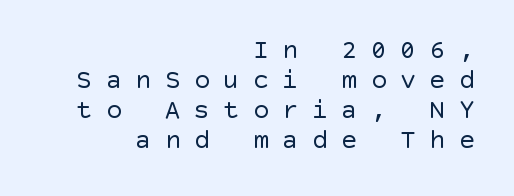
The image shows 27 px text type, upright; set right-aligned, tight line spacing (1.11x), unusually wide letter spacing (+0.49 em), not underlined.
